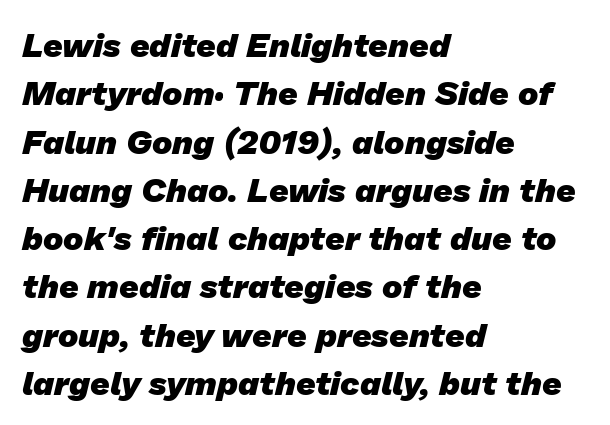
The image shows 34 px heavy sans-serif type; set left-aligned, normal line spacing (1.42x), normal letter spacing, not underlined; low stroke contrast and a medium x-height.
